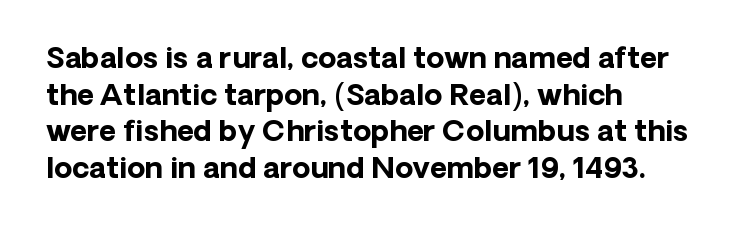
{"serif": "no", "italic": "no", "bold": "yes", "weight": "bold", "width": "normal", "stroke_contrast": "low", "x_height": "medium", "monospaced": "no", "underline": "no", "align": "left", "line_spacing": "normal", "line_spacing_ratio": 1.26, "letter_spacing": "normal", "letter_spacing_em": 0.0, "glyph_px": 29}
